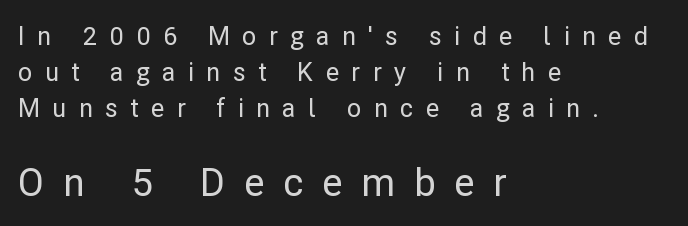
The image shows 38 px sans-serif type, upright; set left-aligned, normal line spacing (1.44x), unusually wide letter spacing (+0.49 em), not underlined; the second (bottom) block is 1.52x larger; low stroke contrast and a medium x-height.
